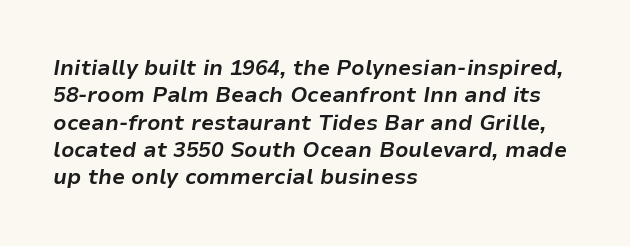
{"italic": "yes", "lean": "right", "slant_degrees": 9, "bold": "yes", "underline": "no", "align": "left", "line_spacing": "normal", "line_spacing_ratio": 1.3, "letter_spacing": "normal", "letter_spacing_em": 0.0, "glyph_px": 21}
